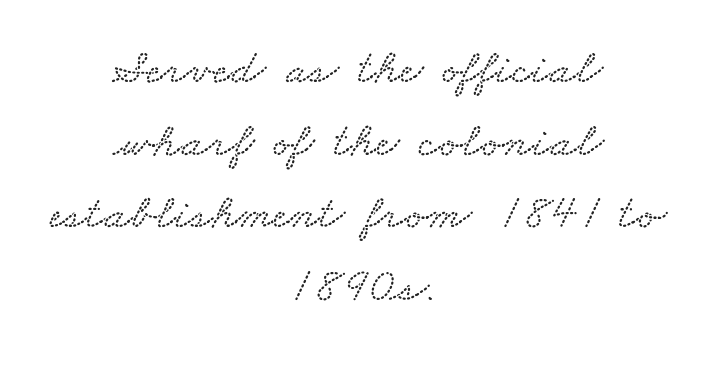
The image shows 49 px wide type; set centered, normal line spacing (1.48x), normal letter spacing, not underlined; low stroke contrast and a small x-height.
